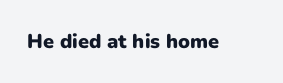
The rendering keeps characters at their native spacing. Underlining? Definitely not there. Nope, not italic — everything's standing straight. Set as a true bold cut, around the 700 mark.
